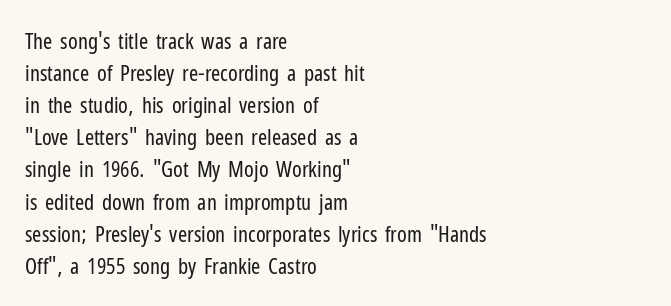
Q: Is the text bold? A: No.
Q: Is the text italic (slanted)? A: No, it is upright.
Q: Is the text underlined? A: No.
Q: How is the paragraph aligned? A: Left-aligned.
Q: Is the spacing between letters normal or unusually wide? A: Normal.
Q: Is the spacing between lines tight, normal or loose? A: Normal.
